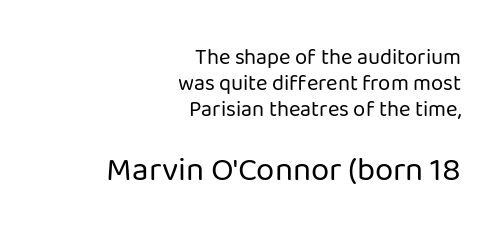
The image shows 33 px regular-weight sans-serif type, upright; set right-aligned, line spacing 1.19x, normal letter spacing, not underlined; the second (bottom) block is 1.5x larger; low stroke contrast and a medium x-height.
